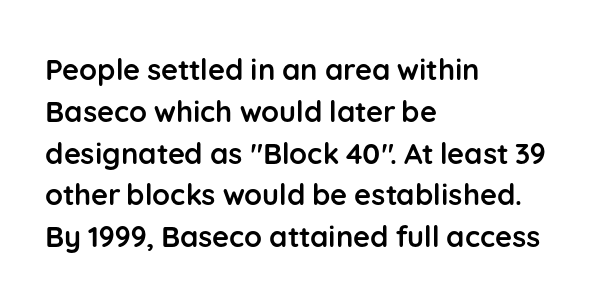
Q: Is the text bold? A: Yes.
Q: Is the text italic (slanted)? A: No, it is upright.
Q: Is the typeface a serif or a sans-serif typeface? A: Sans-serif.
Q: Is the text underlined? A: No.
Q: How is the paragraph aligned? A: Left-aligned.
Q: Is the spacing between letters normal or unusually wide? A: Normal.
Q: Is the spacing between lines tight, normal or loose? A: Normal.
Q: Width (condensed, normal, or wide)? A: Normal.
Q: Stroke contrast? A: Low.
Q: x-height? A: Medium.
Q: Monospaced? A: No.
